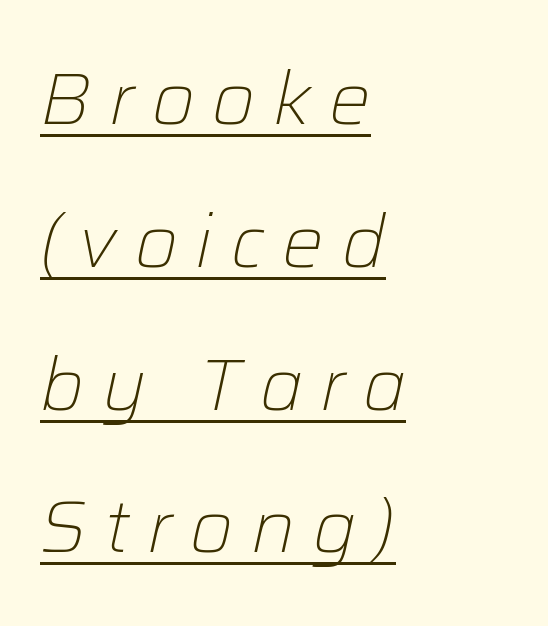
A continuous stroke trails under the words, as in a hyperlink. You could only call the tracking loose — the letters float apart. The space between consecutive lines is lavish. You could not count columns in this text — the font is proportionally spaced. Stems and bowls with no extra thickness — not bold.
